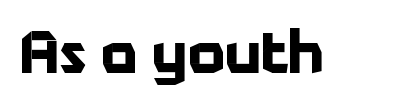
{"serif": "no", "italic": "no", "bold": "yes", "weight": "bold", "width": "normal", "stroke_contrast": "low", "x_height": "medium", "monospaced": "no", "underline": "no", "letter_spacing": "normal", "letter_spacing_em": 0.0, "glyph_px": 58}
